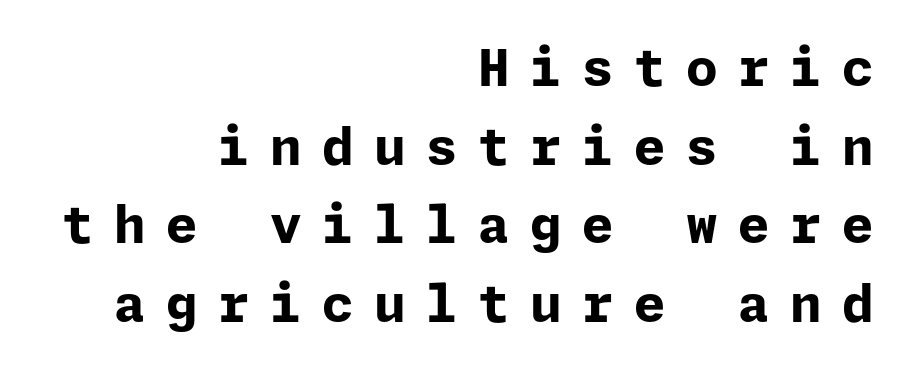
Q: Is the text bold? A: Yes.
Q: Is the text italic (slanted)? A: No, it is upright.
Q: Is the typeface a serif or a sans-serif typeface? A: Sans-serif.
Q: Is the text underlined? A: No.
Q: How is the paragraph aligned? A: Right-aligned.
Q: Is the spacing between letters normal or unusually wide? A: Unusually wide.
Q: Is the spacing between lines tight, normal or loose? A: Normal.
Q: Width (condensed, normal, or wide)? A: Normal.
Q: Stroke contrast? A: Low.
Q: x-height? A: Medium.
